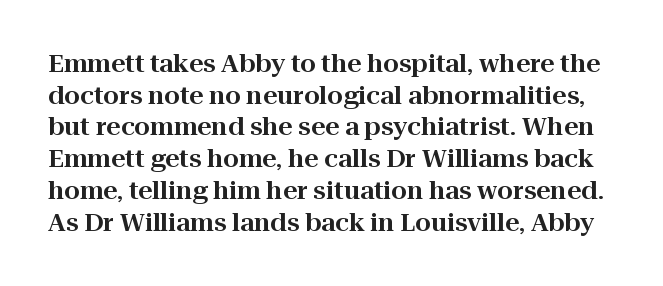
Upright lettering throughout. The face used here is rendered with its standard letterfit. Normally led — the rows are evenly, conventionally spaced. Nobody drew a line under any word here.
